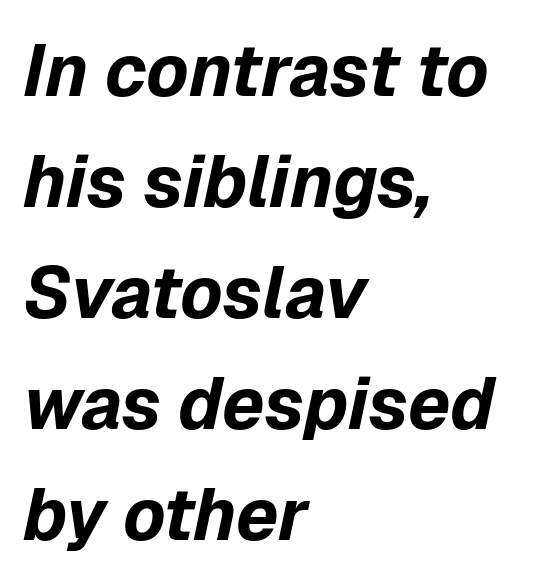
Q: Is the text bold? A: Yes.
Q: Is the text italic (slanted)? A: Yes, it leans right by about 12 degrees.
Q: Is the text underlined? A: No.
Q: How is the paragraph aligned? A: Left-aligned.
Q: Is the spacing between letters normal or unusually wide? A: Normal.
Q: Is the spacing between lines tight, normal or loose? A: Normal.
Q: Width (condensed, normal, or wide)? A: Normal.
Q: Stroke contrast? A: Low.
Q: x-height? A: Medium.
Q: Monospaced? A: No.
